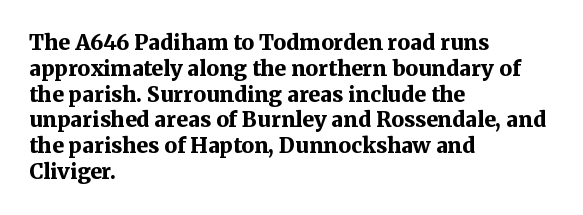
The letters stand upright; this is a roman face. Every row of glyphs begins at an identical x-position on the left. Between one letter and the next there's only the usual sliver of space. Caption: bold face, heavy strokes.
